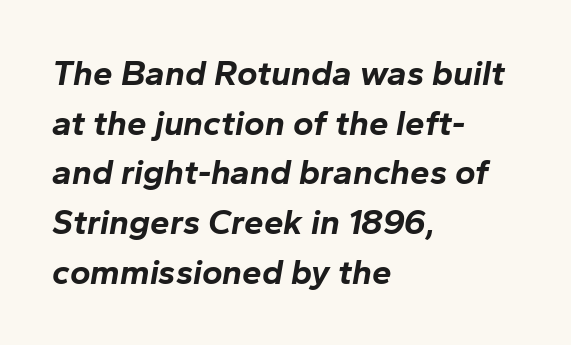
{"italic": "yes", "lean": "right", "slant_degrees": 10, "bold": "yes", "weight": "bold", "width": "normal", "stroke_contrast": "low", "x_height": "medium", "monospaced": "no", "underline": "no", "align": "left", "line_spacing": "normal", "line_spacing_ratio": 1.42, "letter_spacing": "normal", "letter_spacing_em": 0.0, "glyph_px": 35}
